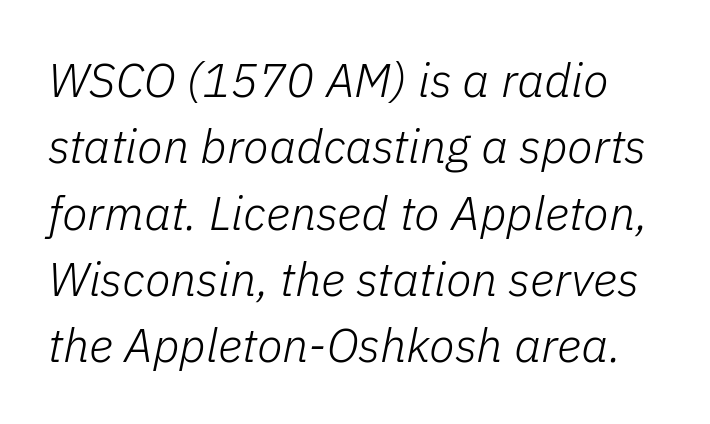
The face used here is proportionally spaced, like ordinary book or web type. Does extra space separate the letters? No, they use regular spacing. Each row of text sits above clean, open space. Heaviness? Minimal to ordinary, like unemphasized prose. Notice how descenders clear the ascenders below comfortably — that's standard leading.
